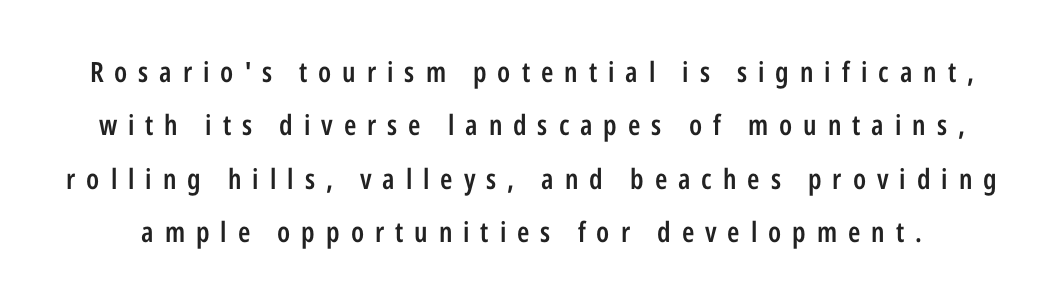
The image shows 28 px semibold, condensed sans-serif type, upright; set loose line spacing (1.91x), unusually wide letter spacing (+0.39 em), not underlined; low stroke contrast and a medium x-height.
